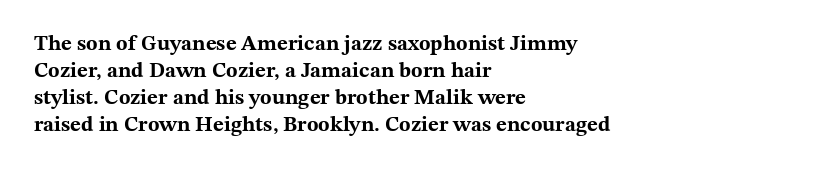
Q: Is the text bold? A: Yes.
Q: Is the text italic (slanted)? A: No, it is upright.
Q: Is the text underlined? A: No.
Q: How is the paragraph aligned? A: Left-aligned.
Q: Is the spacing between letters normal or unusually wide? A: Normal.
Q: Is the spacing between lines tight, normal or loose? A: Normal.
